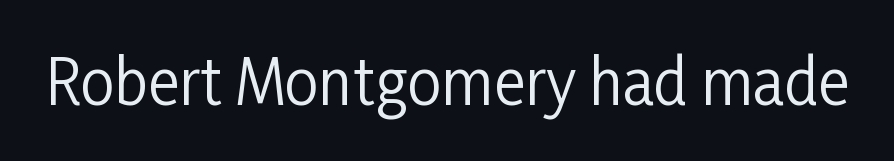
{"serif": "no", "italic": "no", "bold": "no", "weight": "regular", "width": "condensed", "stroke_contrast": "low", "x_height": "medium", "monospaced": "no", "underline": "no", "letter_spacing": "normal", "letter_spacing_em": 0.0, "glyph_px": 61}
